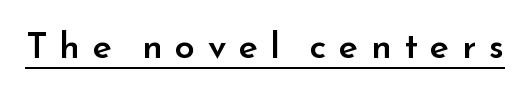
How heavy is the stroke? Medium-heavy — a semibold, shy of bold. Letter spacing: wide. Observe the absence of serifs on each vertical stroke in this sample. The passage shown is typed in a proportional face where columns would drift. Quick note: not italic, upright. Compared with undecorated copy, this sample adds a rule below the words.
